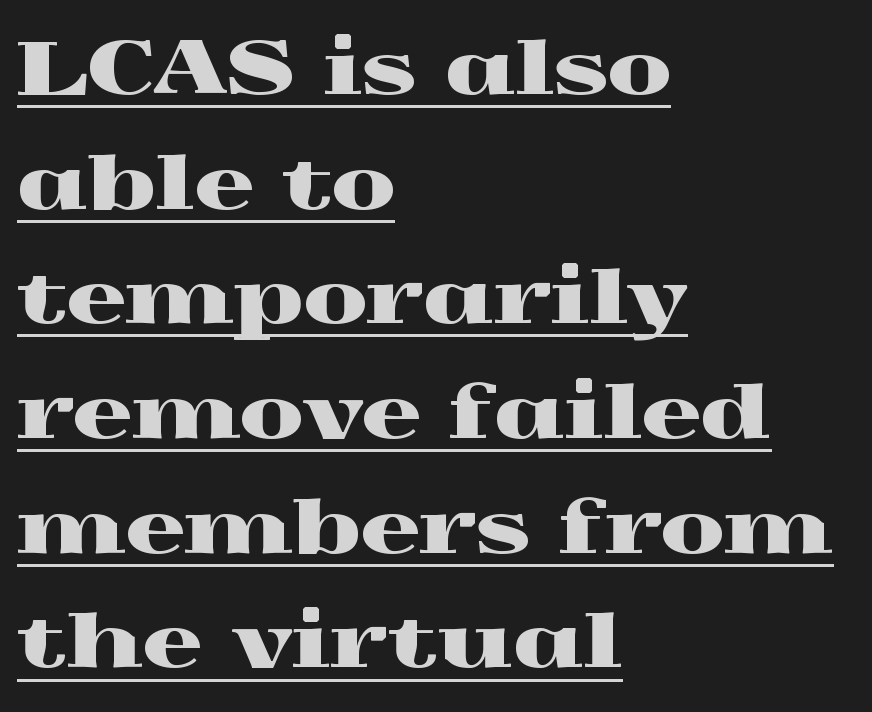
Q: Is the text italic (slanted)? A: No, it is upright.
Q: Is the typeface a serif or a sans-serif typeface? A: Serif.
Q: Is the text underlined? A: Yes.
Q: How is the paragraph aligned? A: Left-aligned.
Q: Is the spacing between letters normal or unusually wide? A: Normal.
Q: Is the spacing between lines tight, normal or loose? A: Normal.
Q: Width (condensed, normal, or wide)? A: Wide.
Q: x-height? A: Medium.
Q: Monospaced? A: No.
